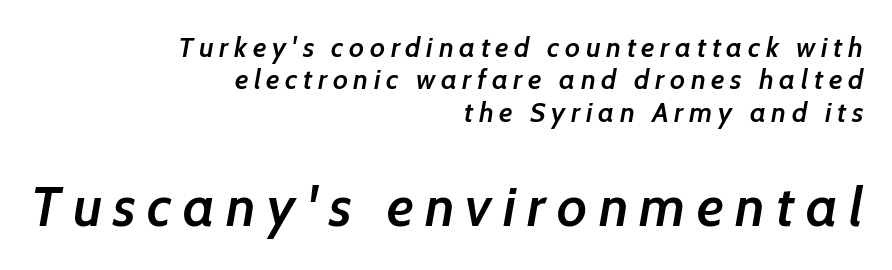
Teacher's note: observe the even right margin — that is flush-right alignment. A typesetter would call this proportional, since set widths differ per character. Stroke thickness is moderately raised; the sample reads as semibold. Check the space under the baseline: it is left empty. Display-style spreading of the glyphs; the letterfit is very open.
